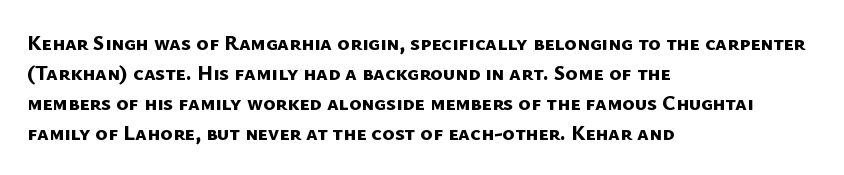
Q: Is the text bold? A: Yes.
Q: Is the text underlined? A: No.
Q: How is the paragraph aligned? A: Left-aligned.
Q: Is the spacing between letters normal or unusually wide? A: Normal.
Q: Is the spacing between lines tight, normal or loose? A: Normal.
